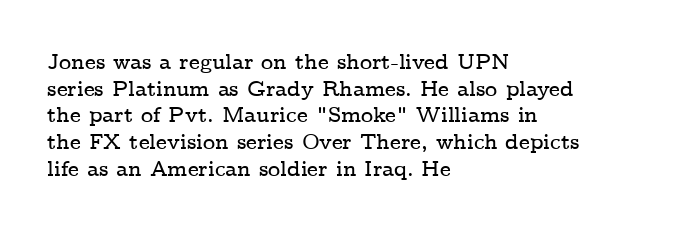
The image shows 21 px text type, upright; set left-aligned, normal line spacing (1.27x), normal letter spacing, not underlined.
